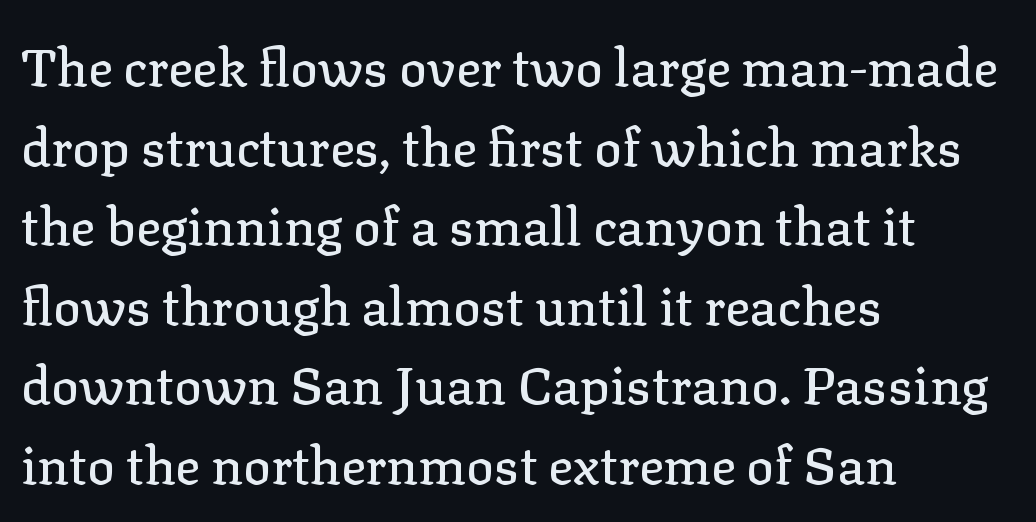
{"serif": "yes", "italic": "no", "width": "normal", "stroke_contrast": "low", "x_height": "medium", "monospaced": "no", "underline": "no", "align": "left", "line_spacing": "normal", "line_spacing_ratio": 1.53, "letter_spacing": "normal", "letter_spacing_em": 0.0, "glyph_px": 52}
